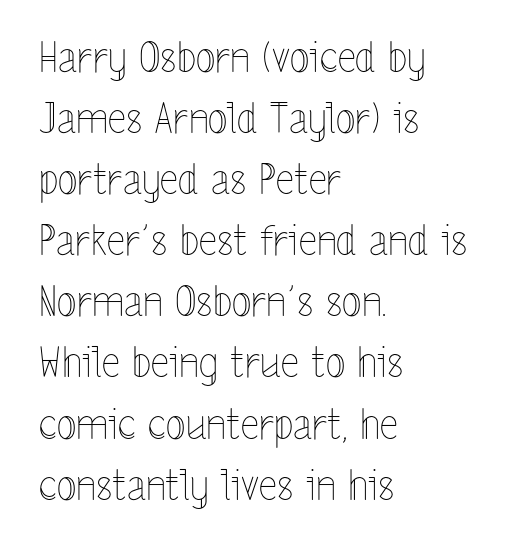
{"italic": "no", "bold": "no", "weight": "thin", "width": "condensed", "x_height": "medium", "monospaced": "no", "underline": "no", "align": "left", "line_spacing": "normal", "line_spacing_ratio": 1.49, "letter_spacing": "normal", "letter_spacing_em": 0.0, "glyph_px": 41}
